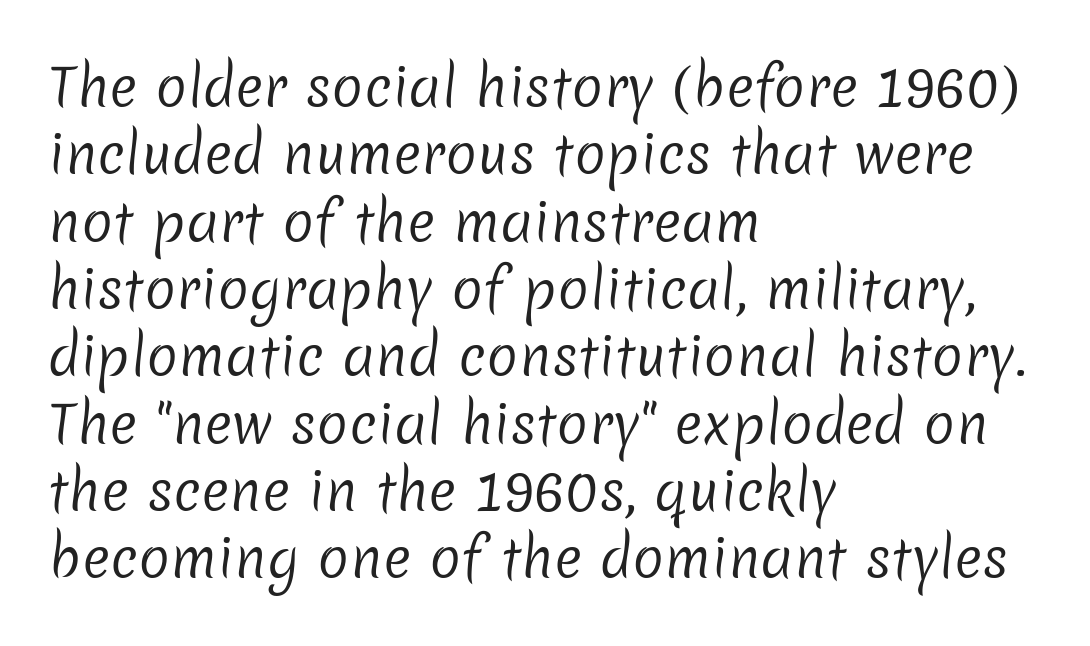
The image shows 53 px regular-weight sans-serif type; set left-aligned, normal line spacing (1.27x), normal letter spacing, not underlined; low stroke contrast and a medium x-height.
